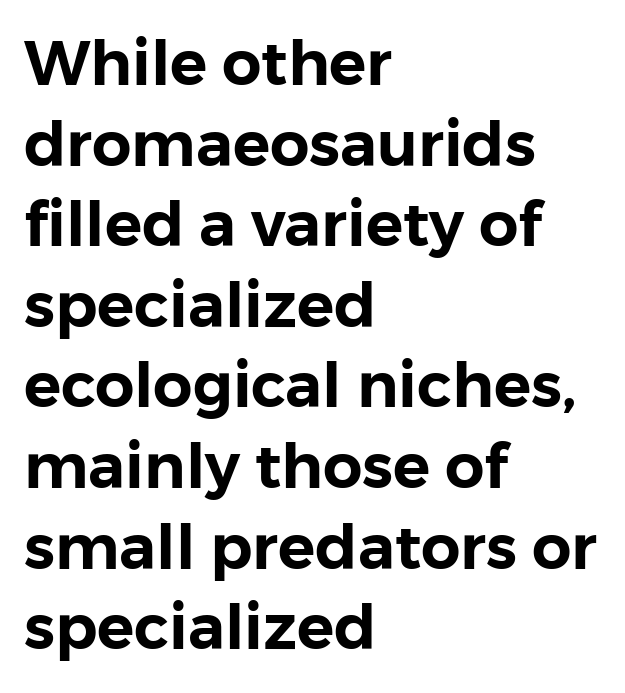
A typesetter would mark this as roman, not italic. The glyphs in this specimen are sans serif. Summary of vertical rhythm: regular, with standard interline spacing. A typesetter would call this proportional, since set widths differ per character.
